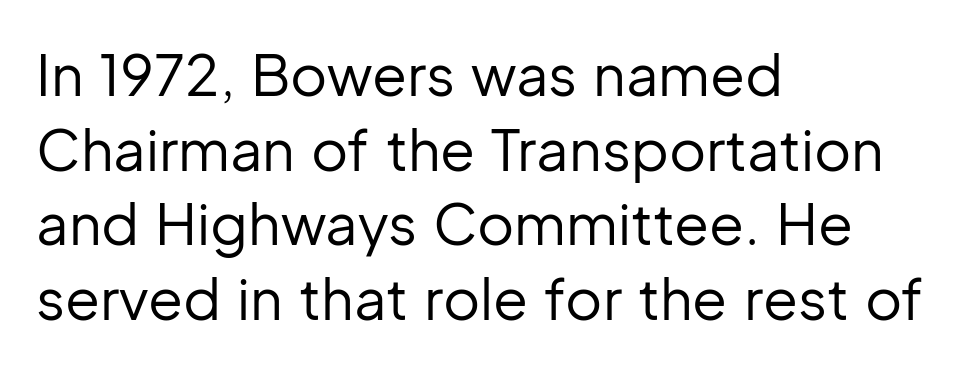
The image shows 57 px regular-weight sans-serif type, upright; set left-aligned, normal line spacing (1.31x), normal letter spacing, not underlined; low stroke contrast and a medium x-height.
